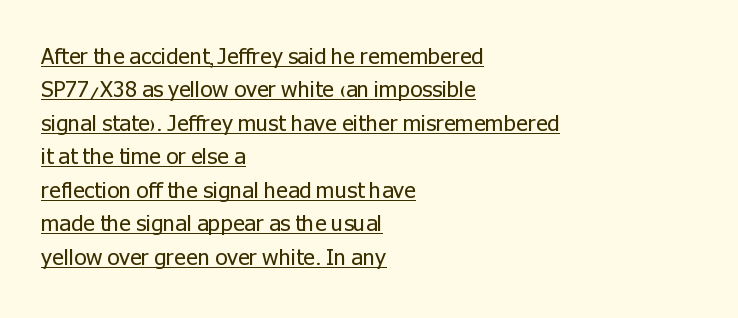
The image shows 22 px text type, upright; set left-aligned, normal line spacing (1.52x), normal letter spacing, underlined.
